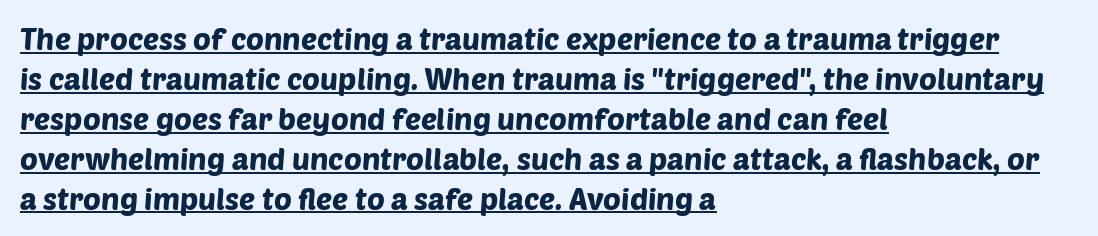
The image shows 30 px sans-serif type; set left-aligned, normal line spacing (1.33x), normal letter spacing, underlined; low stroke contrast and a large x-height.
